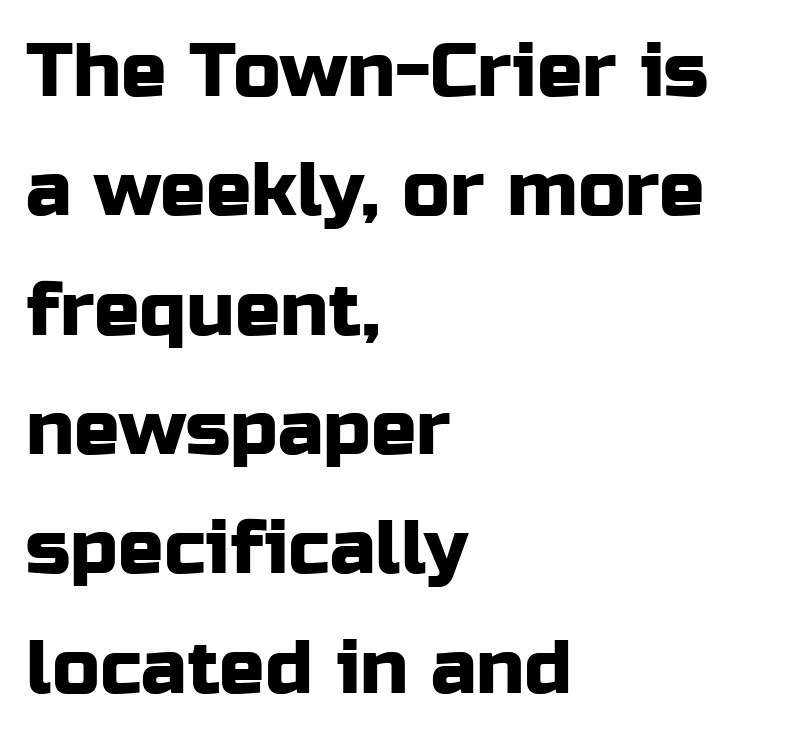
The image shows 76 px sans-serif type, upright; set left-aligned, normal line spacing (1.57x), normal letter spacing, not underlined; low stroke contrast and a medium x-height.
